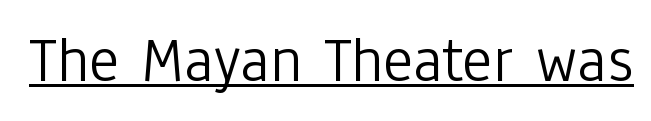
{"serif": "no", "italic": "no", "bold": "no", "weight": "light", "width": "condensed", "stroke_contrast": "low", "x_height": "medium", "monospaced": "no", "underline": "yes", "letter_spacing": "normal", "letter_spacing_em": 0.0, "glyph_px": 65}
